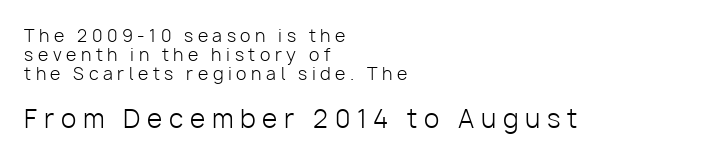
Q: Is the text bold? A: No.
Q: Is the text italic (slanted)? A: No, it is upright.
Q: Is the text underlined? A: No.
Q: How is the paragraph aligned? A: Left-aligned.
Q: Is the spacing between letters normal or unusually wide? A: Unusually wide.
Q: Is the spacing between lines tight, normal or loose? A: Tight.
Q: Which block of text is set in a larger size, the first (top) or the second (bottom)? A: The second (bottom) one.
